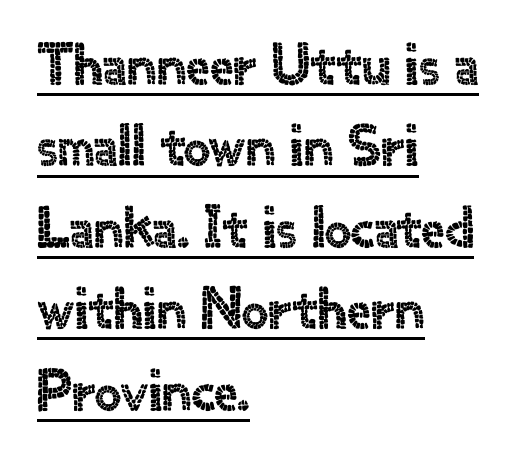
These lines sit exactly where default settings would place them. Is the letter spacing exaggerated? No — it looks like the ordinary default. Layout note: lines flush left. The rendering uses natural spacing where letterforms have individual widths. Ascenders rise straight up at ninety degrees.
